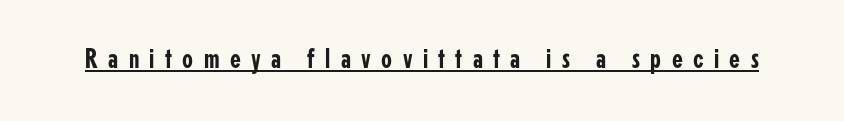
The image shows 28 px condensed sans-serif type, upright; set unusually wide letter spacing (+0.37 em), underlined; low stroke contrast and a medium x-height.
